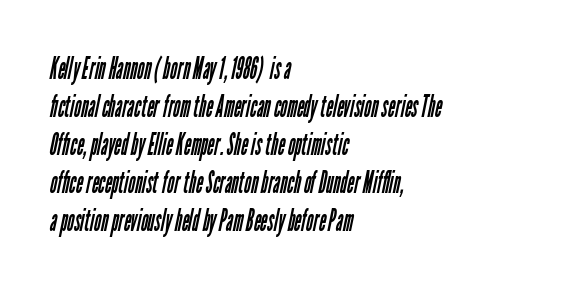
The image shows 30 px regular-weight, condensed sans-serif type; set left-aligned, normal line spacing (1.27x), normal letter spacing, not underlined; low stroke contrast and a medium x-height.
